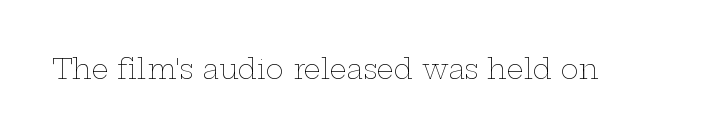
{"italic": "no", "bold": "no", "underline": "no", "letter_spacing": "normal", "letter_spacing_em": 0.0, "glyph_px": 27}
